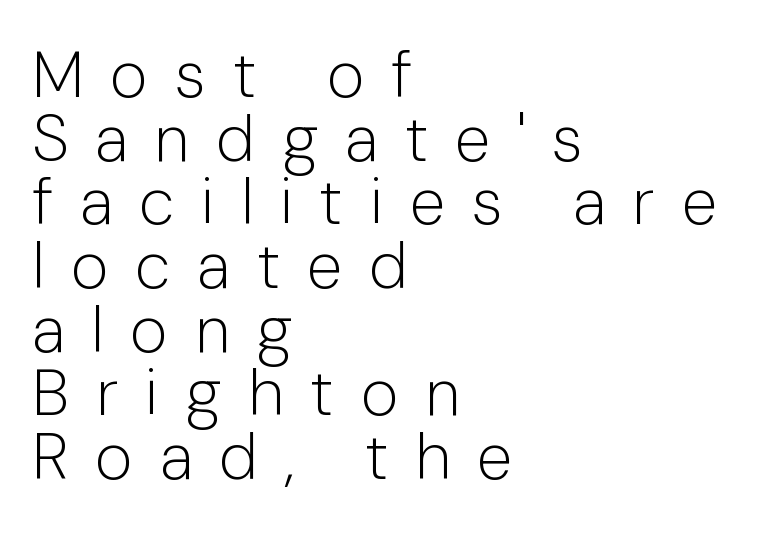
{"serif": "no", "italic": "no", "bold": "no", "weight": "light", "width": "normal", "stroke_contrast": "low", "x_height": "medium", "monospaced": "no", "underline": "no", "align": "left", "line_spacing": "tight", "line_spacing_ratio": 0.98, "letter_spacing": "wide", "letter_spacing_em": 0.41, "glyph_px": 65}
